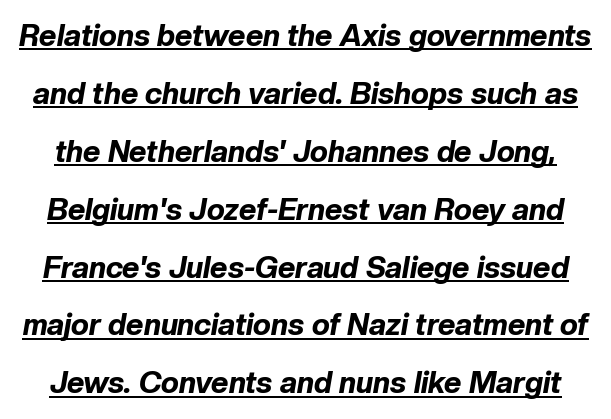
Leading is clearly above the norm, producing a sparse column. Is this a fixed-width face? No — the glyphs have proportional, varying widths. The rendering keeps characters at their native spacing. These characters rest on top of a visible drawn line. Designer's note — italics engaged. Bold? Absolutely — the strokes are thick and heavy.
